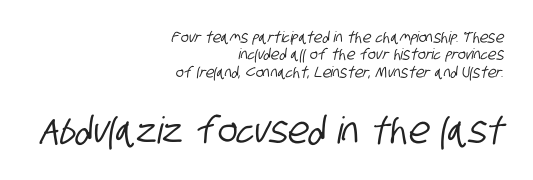
Q: Is the typeface a serif or a sans-serif typeface? A: Sans-serif.
Q: Is the text underlined? A: No.
Q: How is the paragraph aligned? A: Right-aligned.
Q: Is the spacing between letters normal or unusually wide? A: Normal.
Q: Which block of text is set in a larger size, the first (top) or the second (bottom)? A: The second (bottom) one.
Q: Width (condensed, normal, or wide)? A: Condensed.
Q: Stroke contrast? A: Low.
Q: x-height? A: Large.
Q: Monospaced? A: No.
